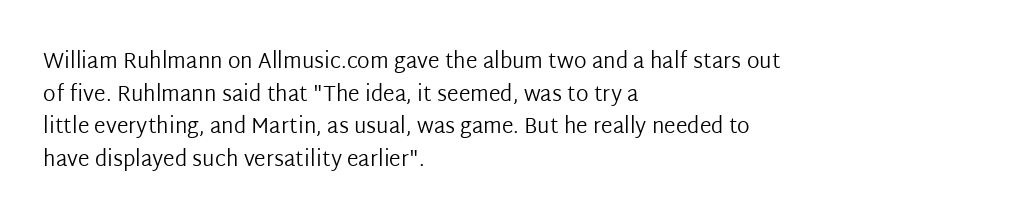
Q: Is the text bold? A: No.
Q: Is the text italic (slanted)? A: No, it is upright.
Q: Is the text underlined? A: No.
Q: How is the paragraph aligned? A: Left-aligned.
Q: Is the spacing between letters normal or unusually wide? A: Normal.
Q: Is the spacing between lines tight, normal or loose? A: Normal.
